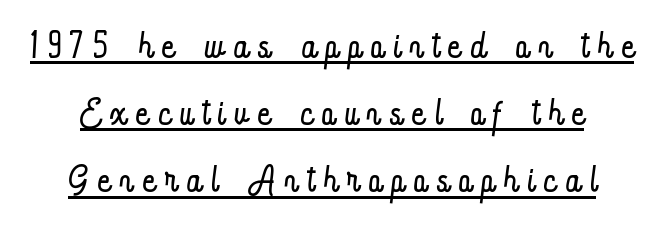
Q: Is the text bold? A: No.
Q: Is the text underlined? A: Yes.
Q: Is the spacing between letters normal or unusually wide? A: Unusually wide.
Q: Is the spacing between lines tight, normal or loose? A: Normal.
Q: Width (condensed, normal, or wide)? A: Condensed.
Q: Stroke contrast? A: Low.
Q: x-height? A: Small.
Q: Monospaced? A: No.
